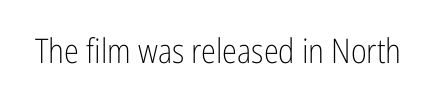
{"serif": "no", "italic": "no", "bold": "no", "weight": "light", "width": "condensed", "stroke_contrast": "low", "x_height": "medium", "monospaced": "no", "underline": "no", "letter_spacing": "normal", "letter_spacing_em": 0.0, "glyph_px": 34}
